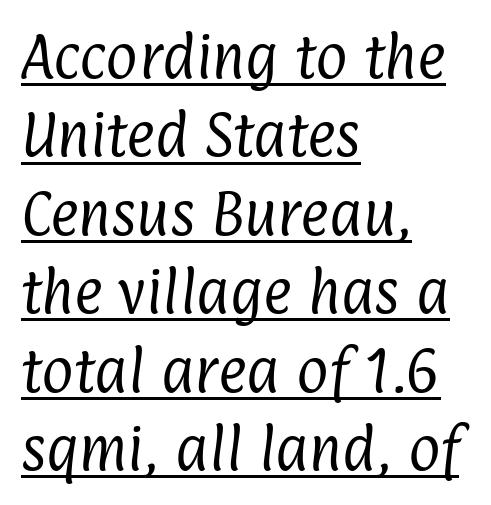
The vertical gap from one line to the next is medium. You can see a thin bar hugging the bottom of the glyphs. Are there feet on the stems? There aren't — it's a sans. This rendering leaves character spacing at its baseline value. A classic flush-left, rag-right setting is used for this passage.
